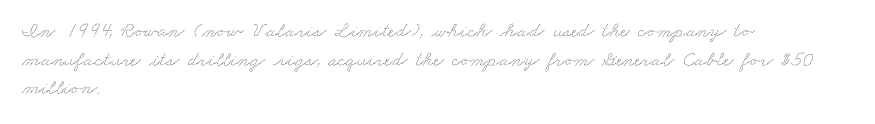
The image shows 21 px text type; set left-aligned, normal line spacing (1.36x), normal letter spacing, not underlined.
